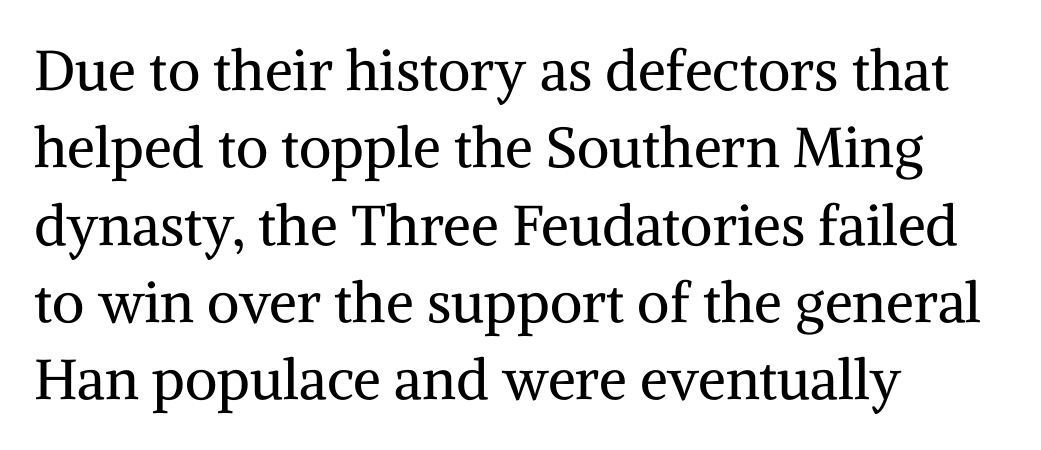
{"serif": "yes", "italic": "no", "bold": "no", "weight": "regular", "width": "normal", "stroke_contrast": "medium", "x_height": "medium", "monospaced": "no", "underline": "no", "align": "left", "line_spacing": "normal", "line_spacing_ratio": 1.38, "letter_spacing": "normal", "letter_spacing_em": 0.0, "glyph_px": 56}
